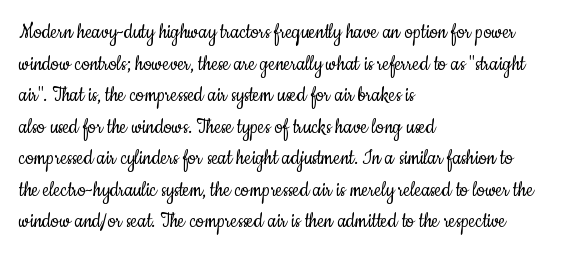
The image shows 23 px text type; set left-aligned, normal line spacing (1.37x), normal letter spacing, not underlined.
